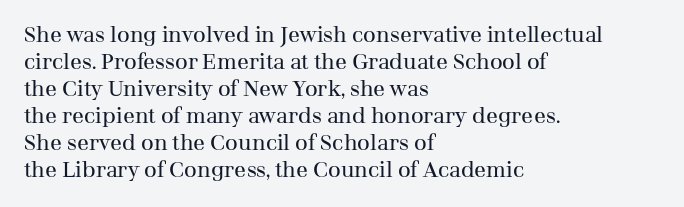
The image shows 22 px text type, upright; set left-aligned, line spacing 1.23x, normal letter spacing, not underlined.
